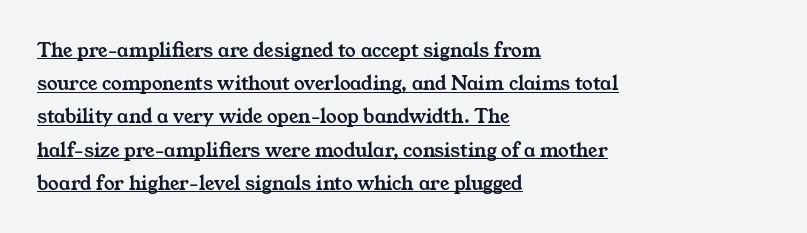
Q: Is the text underlined? A: Yes.
Q: How is the paragraph aligned? A: Left-aligned.
Q: Is the spacing between letters normal or unusually wide? A: Normal.
Q: Is the spacing between lines tight, normal or loose? A: Normal.
